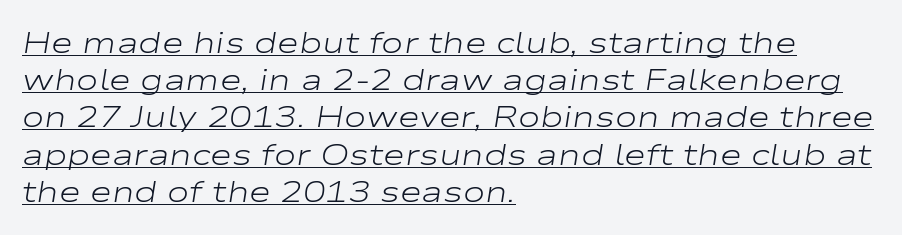
The image shows 30 px light, wide type, italic (leaning right); set left-aligned, line spacing 1.24x, normal letter spacing, underlined; low stroke contrast and a medium x-height.
